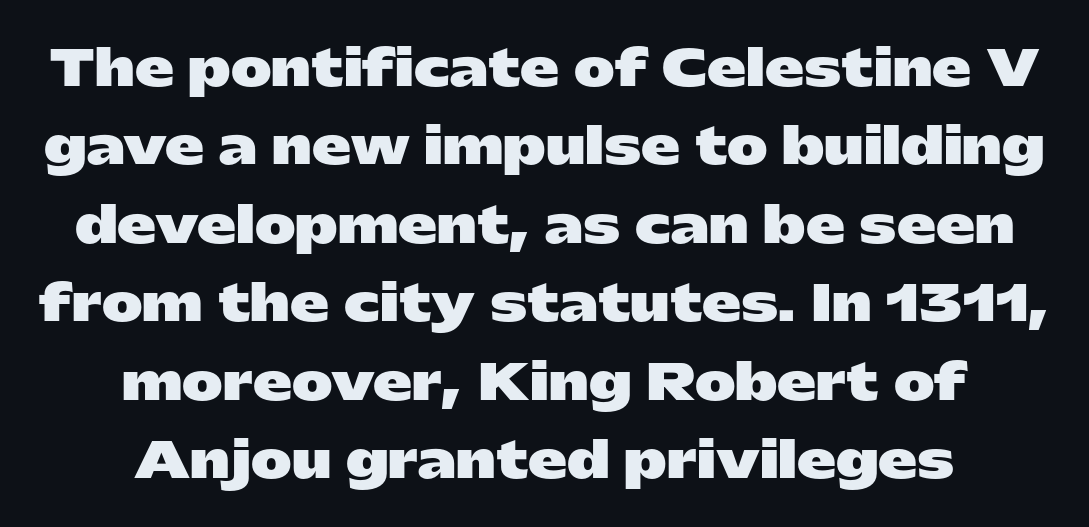
Notice how the passage keeps no hard edge, just a central spine. Any mark beneath the type? The region is blank. A typesetter would mark this as roman, not italic. You can tell from the bare stems that sans-serif type was used. Horizontal bands of white between lines are of average thickness.
